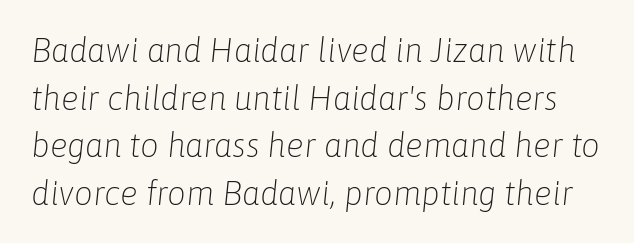
The image shows 33 px light type, italic (leaning right); set normal line spacing (1.44x), normal letter spacing, not underlined; low stroke contrast and a medium x-height.
